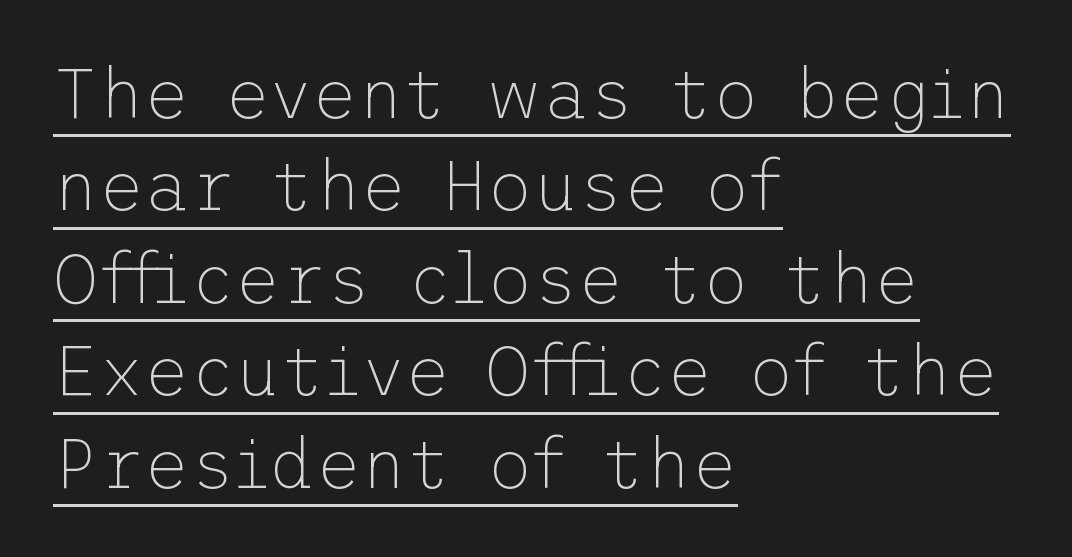
What decoration does the sample have? An underline. You can tell it's not italic because the verticals are truly vertical. Summary of vertical rhythm: regular, with standard interline spacing. No extra tracking has been applied to these lines.
